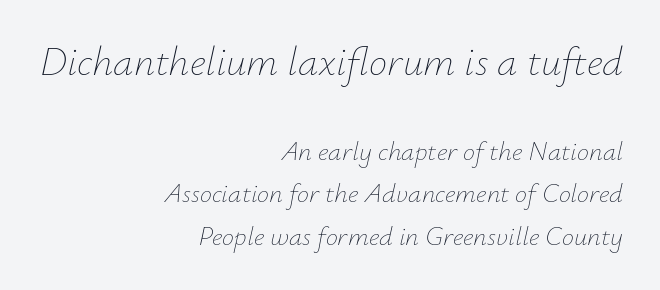
The typography opts for an oblique posture over an upright one. The strip under each line holds only bare page. Letter spacing: default. Proportional: the letters do not fall into vertical columns.
